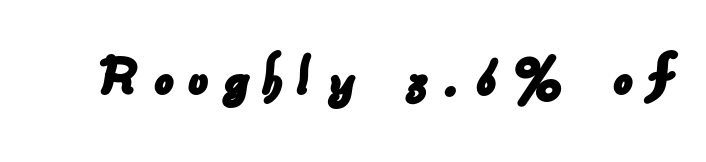
Q: Is the typeface a serif or a sans-serif typeface? A: Sans-serif.
Q: Is the text underlined? A: No.
Q: Is the spacing between letters normal or unusually wide? A: Unusually wide.
Q: Width (condensed, normal, or wide)? A: Normal.
Q: Stroke contrast? A: Low.
Q: x-height? A: Small.
Q: Monospaced? A: No.
